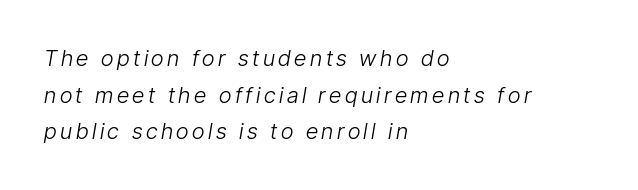
Q: Is the text bold? A: No.
Q: Is the text italic (slanted)? A: Yes, it leans right by about 9 degrees.
Q: Is the text underlined? A: No.
Q: How is the paragraph aligned? A: Left-aligned.
Q: Is the spacing between lines tight, normal or loose? A: Normal.
